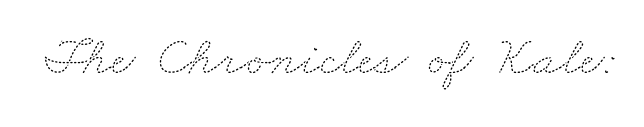
Caption: standard tracking, unaltered. Spacing verdict: proportional, widths tailored to each character. Heft: none added — not bold. Check under the words: just untouched page.
